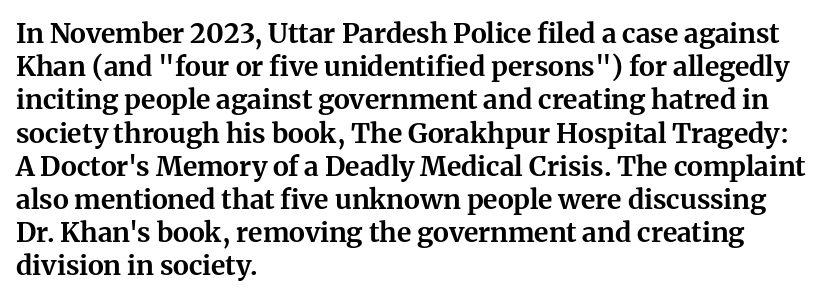
The image shows 27 px bold type, upright; set left-aligned, line spacing 1.23x, normal letter spacing, not underlined.
